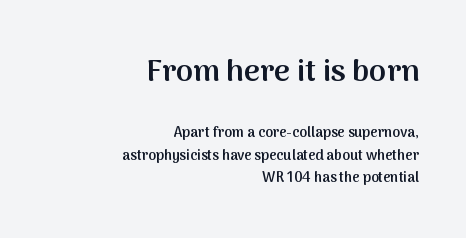
{"serif": "no", "italic": "no", "bold": "semi", "weight": "semibold", "width": "normal", "stroke_contrast": "medium", "x_height": "medium", "monospaced": "no", "underline": "no", "align": "right", "line_spacing": "normal", "line_spacing_ratio": 1.6, "letter_spacing": "normal", "letter_spacing_em": 0.0, "larger_block": "first", "size_ratio": 2.21, "glyph_px": 31}
